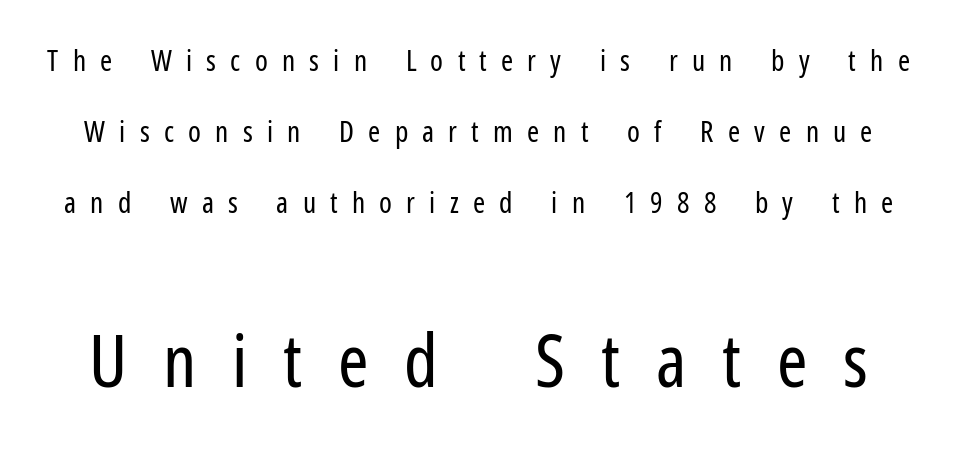
The image shows 73 px regular-weight, condensed sans-serif type, upright; set loose line spacing (2.45x), unusually wide letter spacing (+0.49 em), not underlined; the second (bottom) block is 2.52x larger; low stroke contrast and a medium x-height.
